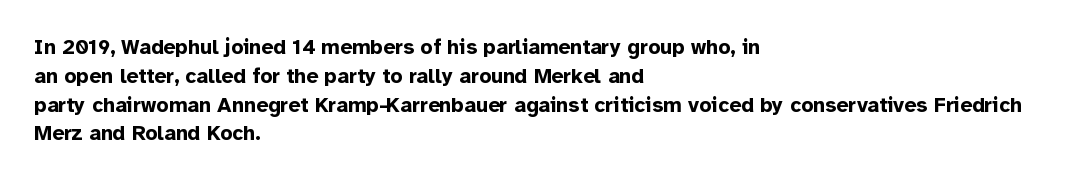
Q: Is the text bold? A: Yes.
Q: Is the text italic (slanted)? A: No, it is upright.
Q: Is the text underlined? A: No.
Q: How is the paragraph aligned? A: Left-aligned.
Q: Is the spacing between letters normal or unusually wide? A: Normal.
Q: Is the spacing between lines tight, normal or loose? A: Normal.
